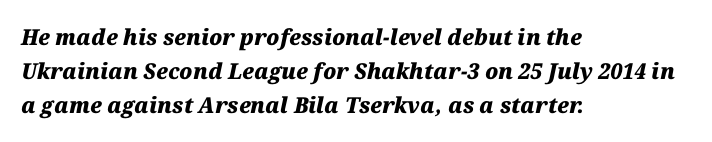
No word sits above an underline. Tracking here is standard; glyphs follow each other at the usual distance. The specimen reads as italic at a glance. One glance says typical: line gaps are just what's usual.
